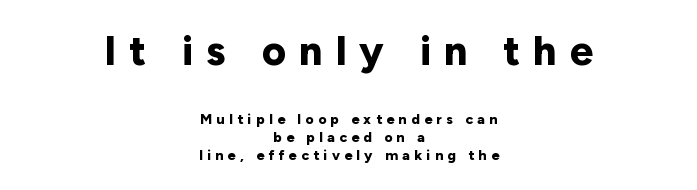
{"serif": "no", "italic": "no", "bold": "yes", "weight": "bold", "width": "normal", "stroke_contrast": "low", "x_height": "medium", "monospaced": "no", "underline": "no", "align": "center", "line_spacing": "normal", "line_spacing_ratio": 1.26, "letter_spacing": "wide", "letter_spacing_em": 0.32, "larger_block": "first", "size_ratio": 2.93, "glyph_px": 41}
